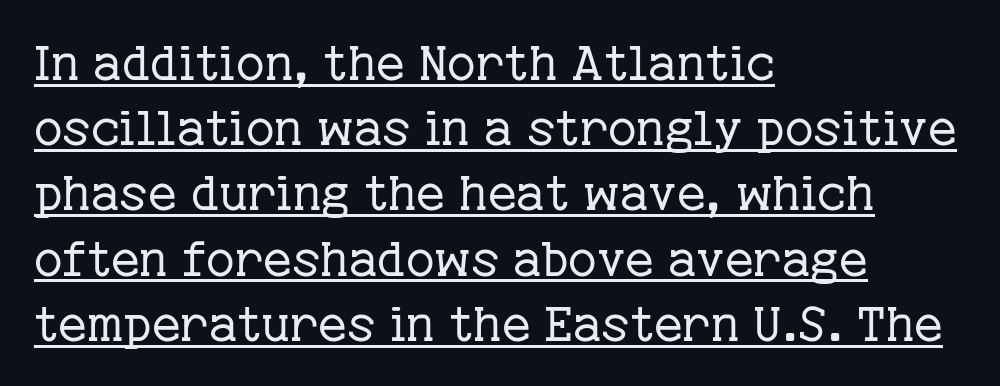
{"serif": "yes", "italic": "no", "bold": "no", "weight": "regular", "width": "normal", "stroke_contrast": "low", "x_height": "medium", "monospaced": "no", "underline": "yes", "align": "left", "line_spacing": "normal", "line_spacing_ratio": 1.33, "letter_spacing": "normal", "letter_spacing_em": 0.0, "glyph_px": 49}
